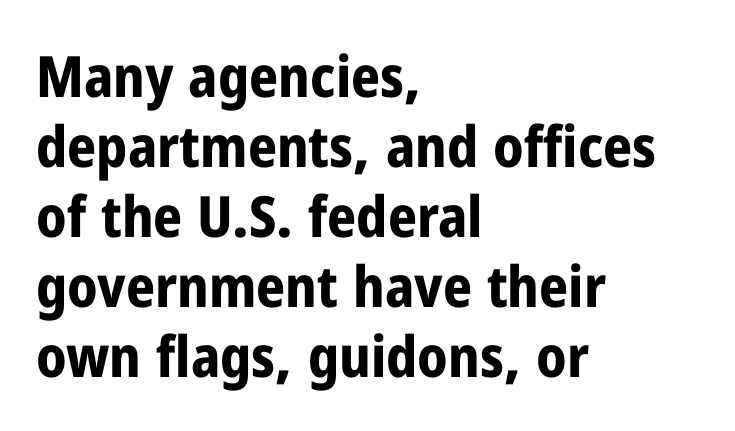
{"serif": "no", "italic": "no", "bold": "yes", "weight": "bold", "width": "condensed", "stroke_contrast": "low", "x_height": "medium", "monospaced": "no", "underline": "no", "align": "left", "line_spacing_ratio": 1.23, "letter_spacing": "normal", "letter_spacing_em": 0.0, "glyph_px": 57}
